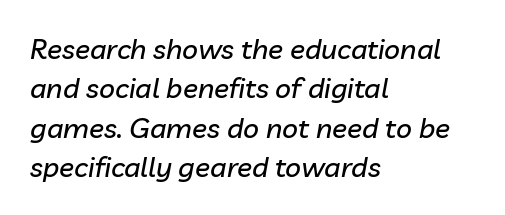
{"italic": "yes", "lean": "right", "slant_degrees": 10, "width": "normal", "stroke_contrast": "low", "x_height": "medium", "monospaced": "no", "underline": "no", "align": "left", "line_spacing": "normal", "line_spacing_ratio": 1.41, "letter_spacing": "normal", "letter_spacing_em": 0.0, "glyph_px": 28}
